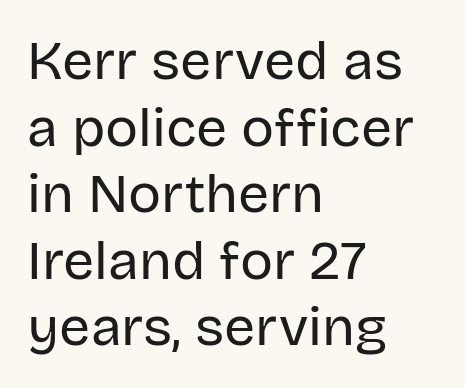
{"serif": "no", "italic": "no", "bold": "no", "weight": "regular", "width": "normal", "stroke_contrast": "low", "x_height": "large", "monospaced": "no", "underline": "no", "align": "left", "line_spacing_ratio": 1.21, "letter_spacing": "normal", "letter_spacing_em": 0.0, "glyph_px": 55}
